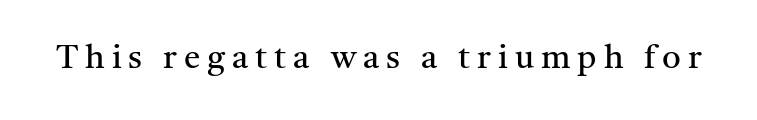
{"serif": "yes", "italic": "no", "bold": "no", "weight": "regular", "width": "normal", "stroke_contrast": "medium", "x_height": "medium", "monospaced": "no", "underline": "no", "letter_spacing": "wide", "letter_spacing_em": 0.21, "glyph_px": 33}
